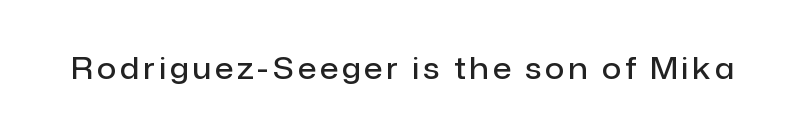
These lines are rendered in a variable-pitch font. Compared with an ordinary text face, these strokes are moderately heavier — a semibold. The type family on display is of the sans-serif kind. Anything drawn beneath the words? Only blank space. These lines were composed using upright roman letters.
